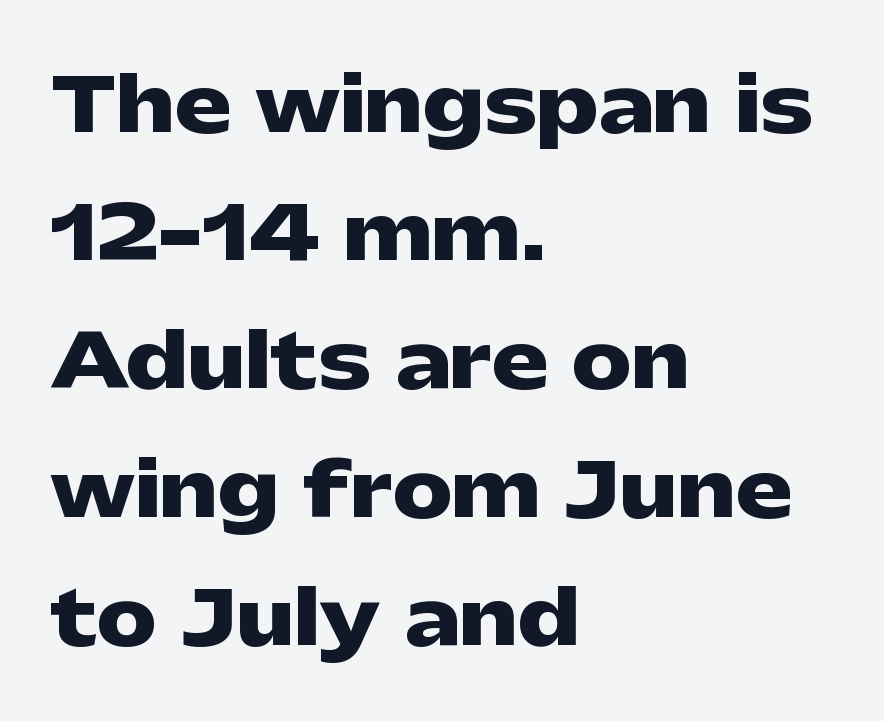
Compared with an ordinary text face, these strokes are far heavier — a full bold. The font family rendered here belongs to the sans-serif group. The passage shown has conventional tracking throughout. Spacing verdict: proportional, widths tailored to each character. Notice how the passage keeps a crisp vertical edge on the left only.
